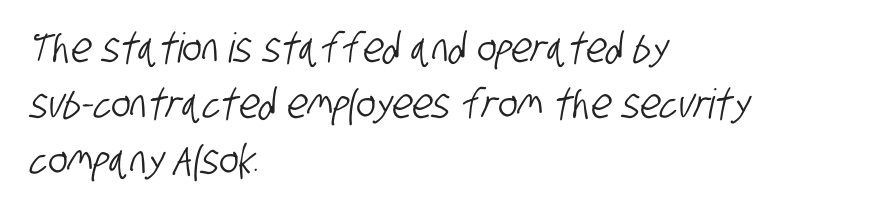
{"serif": "no", "width": "condensed", "stroke_contrast": "low", "x_height": "large", "monospaced": "no", "underline": "no", "align": "left", "line_spacing": "normal", "line_spacing_ratio": 1.36, "letter_spacing": "normal", "letter_spacing_em": 0.0, "glyph_px": 41}
